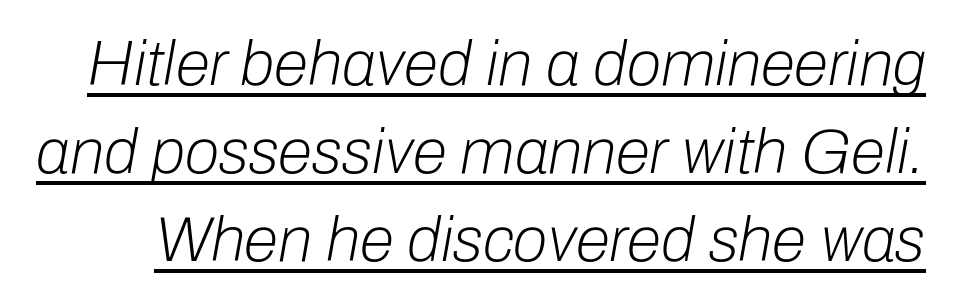
Spacing verdict: proportional, widths tailored to each character. Here the glyphs are tracked normally, forming tight word shapes. What's the leading like? Ordinary, nothing unusual. This is underlined copy, the kind a proofreader might mark for attention.
